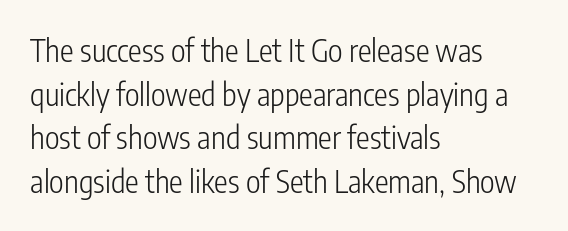
{"serif": "no", "italic": "no", "bold": "no", "weight": "light", "width": "condensed", "stroke_contrast": "low", "x_height": "medium", "monospaced": "no", "underline": "no", "align": "left", "line_spacing": "normal", "line_spacing_ratio": 1.41, "letter_spacing": "normal", "letter_spacing_em": 0.0, "glyph_px": 31}
